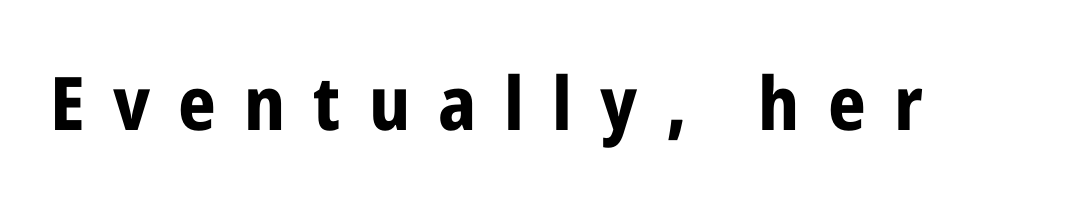
The passage shown is typed in a proportional face where columns would drift. The space directly below the letters is spotless. Set as a true bold cut, around the 700 mark. The glyphs in this specimen are sans serif.
